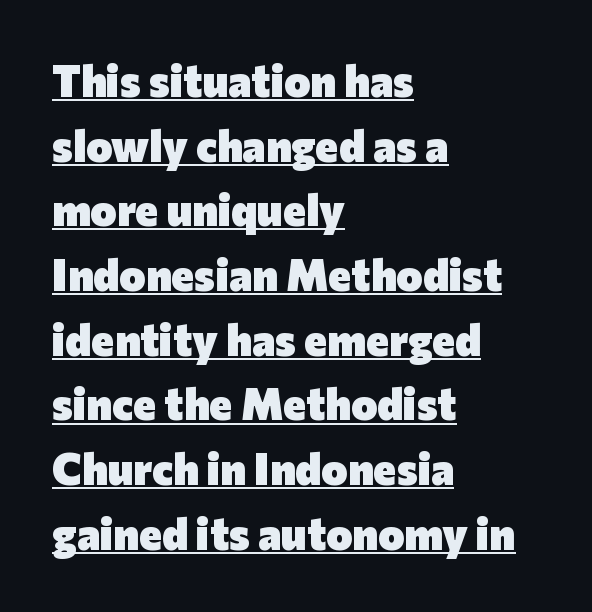
The image shows 44 px heavy sans-serif type, upright; set left-aligned, normal line spacing (1.47x), normal letter spacing, underlined; low stroke contrast and a medium x-height.
